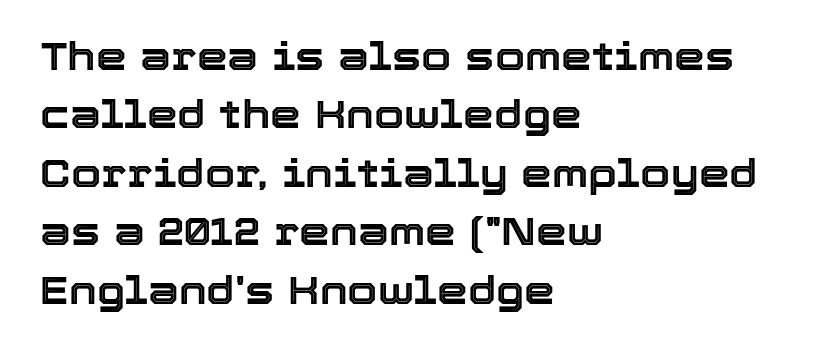
The image shows 39 px text type, upright; set left-aligned, normal line spacing (1.5x), normal letter spacing, not underlined; a medium x-height.
